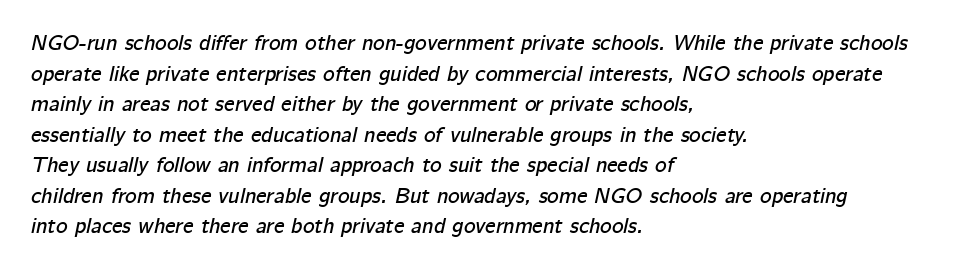
{"italic": "yes", "lean": "right", "slant_degrees": 12, "underline": "no", "align": "left", "line_spacing": "normal", "line_spacing_ratio": 1.39, "letter_spacing": "normal", "letter_spacing_em": 0.0, "glyph_px": 22}
